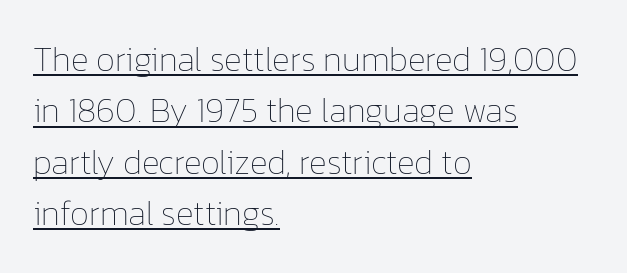
{"italic": "no", "bold": "no", "weight": "thin", "width": "normal", "stroke_contrast": "low", "x_height": "medium", "monospaced": "no", "underline": "yes", "align": "left", "line_spacing": "normal", "line_spacing_ratio": 1.51, "letter_spacing": "normal", "letter_spacing_em": 0.0, "glyph_px": 34}
